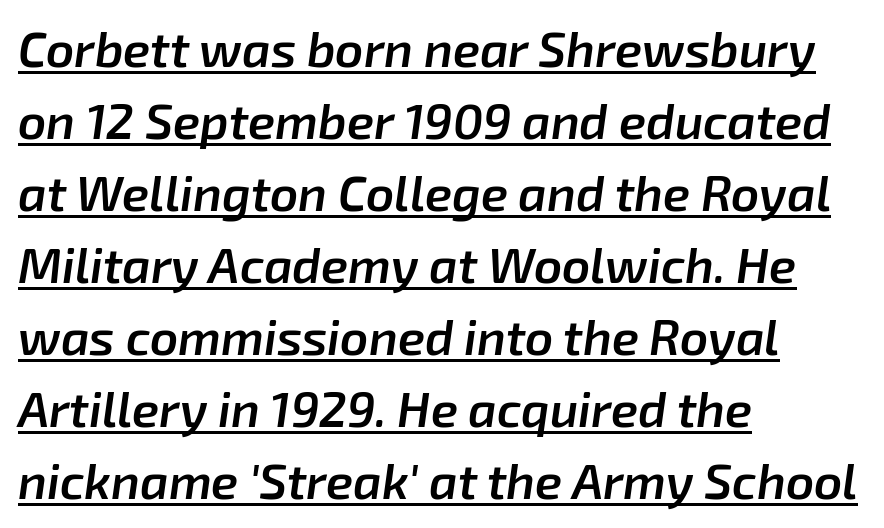
The image shows 49 px semibold type, italic (leaning right); set left-aligned, normal line spacing (1.47x), normal letter spacing, underlined; low stroke contrast and a medium x-height.
